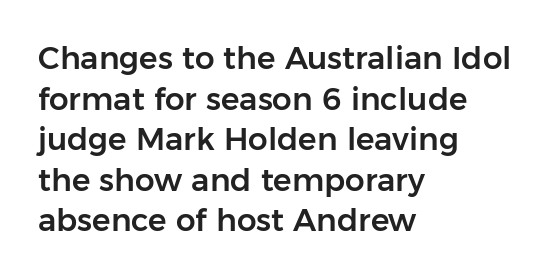
{"serif": "no", "italic": "no", "width": "normal", "stroke_contrast": "low", "x_height": "medium", "monospaced": "no", "underline": "no", "align": "left", "line_spacing": "normal", "line_spacing_ratio": 1.31, "letter_spacing": "normal", "letter_spacing_em": 0.0, "glyph_px": 31}
